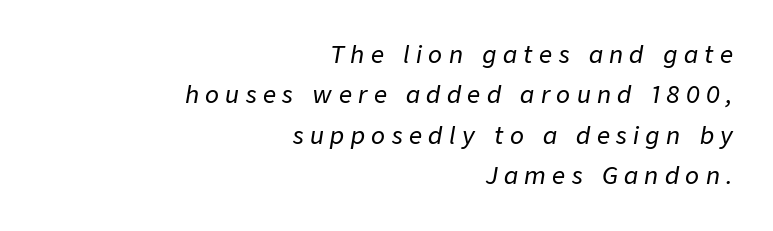
The image shows 23 px text type, italic (leaning right); set right-aligned, line spacing 1.76x, unusually wide letter spacing (+0.28 em), not underlined.
